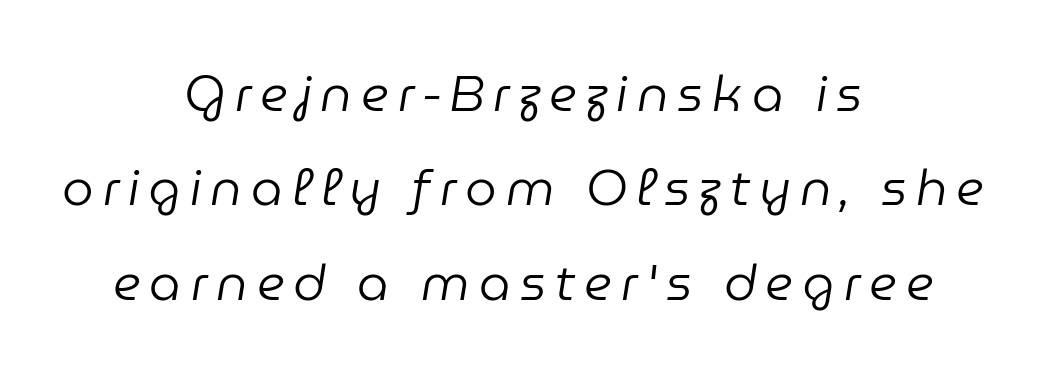
Q: Is the text bold? A: No.
Q: Is the text italic (slanted)? A: Yes, it leans right by about 9 degrees.
Q: Is the text underlined? A: No.
Q: How is the paragraph aligned? A: Centered.
Q: Width (condensed, normal, or wide)? A: Normal.
Q: Stroke contrast? A: Low.
Q: x-height? A: Medium.
Q: Monospaced? A: No.
